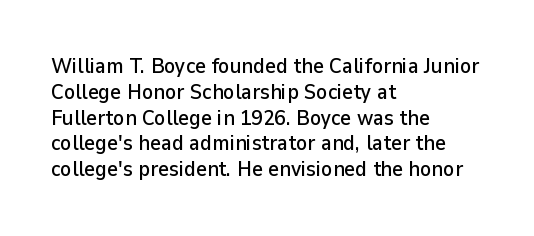
The image shows 21 px text type, upright; set left-aligned, line spacing 1.23x, normal letter spacing, not underlined.
